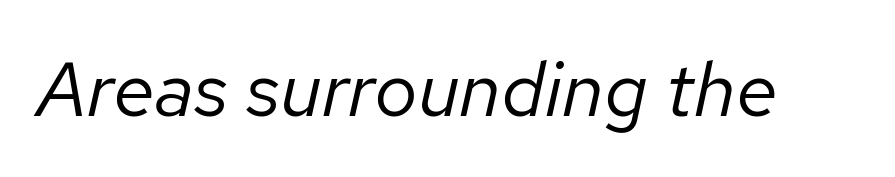
Caption: standard tracking, unaltered. Quick note: italic. Letters rest on an invisible, unmarked baseline. Weight: not bold — regular or lighter.
